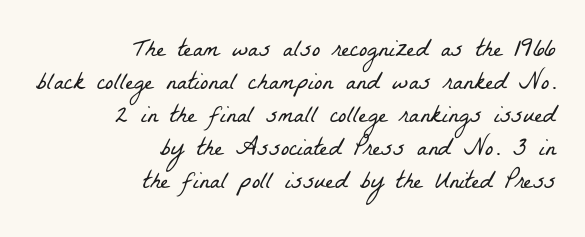
The rows are spaced the way most documents space them. Check the space under the baseline: it is left empty. The ragged edge is on the left, which tells us the setting is flush right. Weight: not bold — regular or lighter. Nothing unusual about the tracking: characters are spaced as the font intends.
